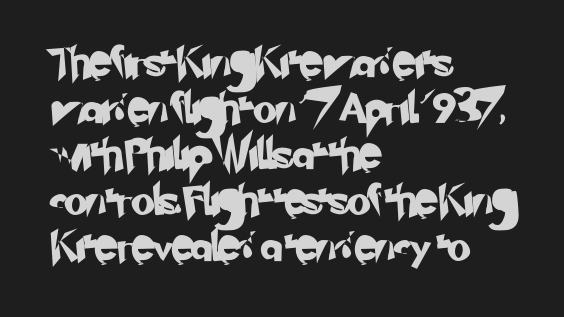
The image shows 30 px sans-serif type; set left-aligned, normal line spacing (1.53x), normal letter spacing, not underlined; low stroke contrast and a small x-height.
